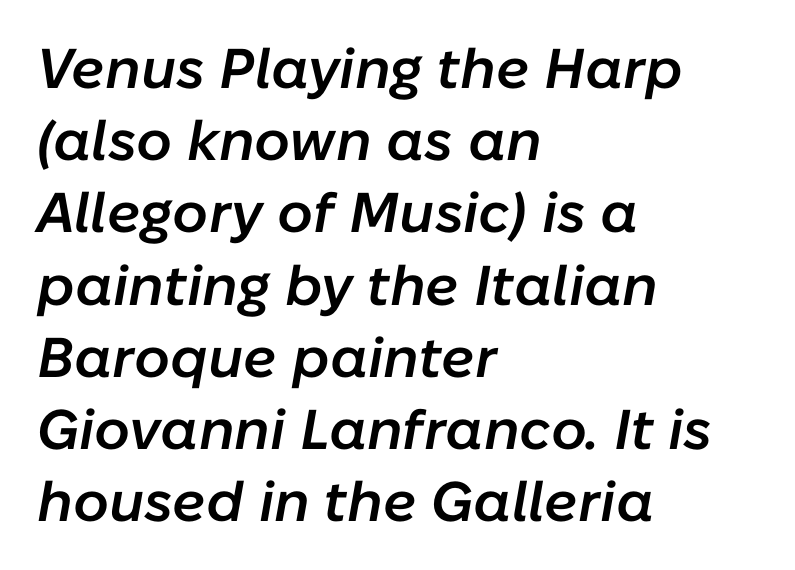
The image shows 56 px semibold type, italic (leaning right); set left-aligned, normal line spacing (1.29x), normal letter spacing, not underlined; low stroke contrast and a medium x-height.
